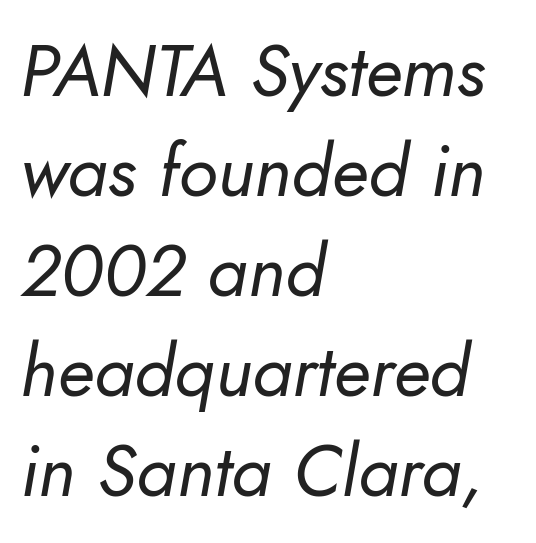
No extra ink here — the face is not bold. Check under the words: just untouched page. Each new line begins a customary step beneath the previous one. You could not count columns in this text — the font is proportionally spaced. Slant detected: the letters are inclined. A typesetter would call this zero additional tracking.
